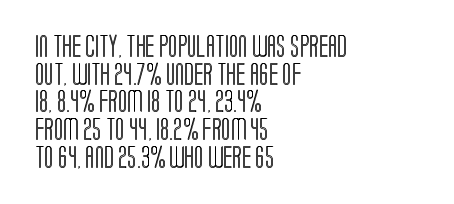
The image shows 22 px text type, upright; set left-aligned, normal line spacing (1.26x), normal letter spacing, not underlined.
